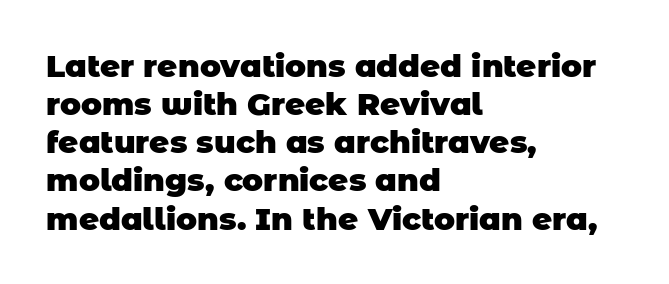
The passage shown is not underscored anywhere. Pretty heavy lettering here — definitely bold. A typesetter would label this face a sans. Default kerning and tracking; the words read as compact shapes.
